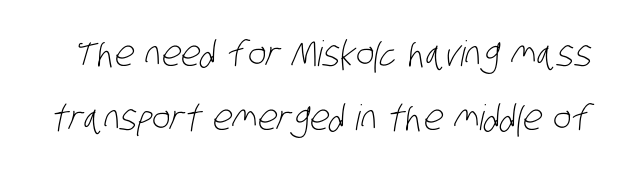
{"serif": "no", "bold": "no", "weight": "light", "width": "condensed", "stroke_contrast": "low", "x_height": "large", "monospaced": "no", "underline": "no", "line_spacing_ratio": 1.83, "letter_spacing": "normal", "letter_spacing_em": 0.0, "glyph_px": 35}
